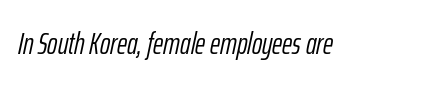
The image shows 31 px light, condensed type, italic (leaning right); set normal letter spacing, not underlined; low stroke contrast and a medium x-height.
